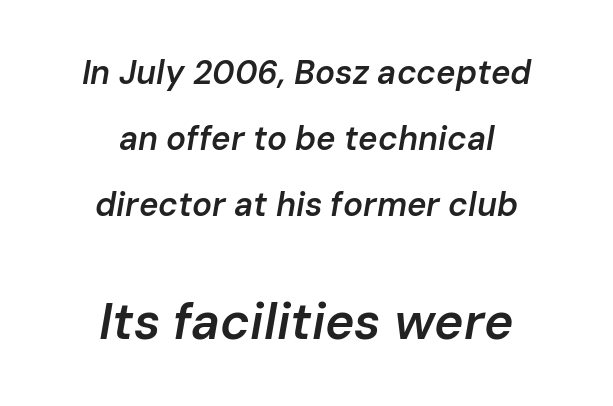
{"italic": "yes", "lean": "right", "slant_degrees": 10, "bold": "semi", "weight": "semibold", "width": "normal", "stroke_contrast": "low", "x_height": "medium", "monospaced": "no", "underline": "no", "align": "center", "line_spacing": "loose", "line_spacing_ratio": 2.0, "letter_spacing": "normal", "letter_spacing_em": 0.0, "larger_block": "second", "size_ratio": 1.52, "glyph_px": 50}
